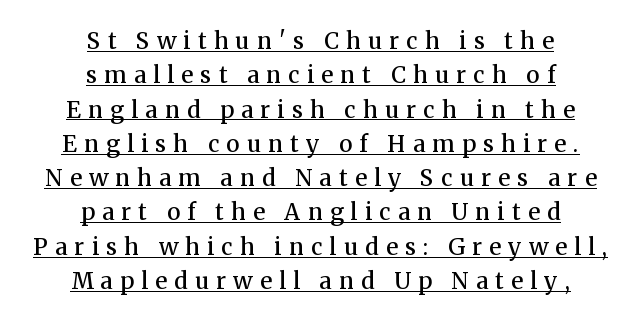
{"italic": "no", "bold": "semi", "underline": "yes", "align": "center", "line_spacing": "normal", "line_spacing_ratio": 1.49, "letter_spacing": "wide", "letter_spacing_em": 0.32, "glyph_px": 23}
